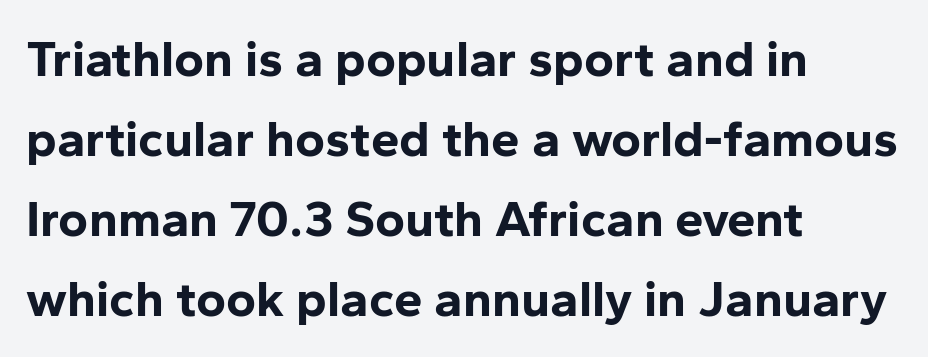
The image shows 51 px bold sans-serif type, upright; set left-aligned, normal line spacing (1.57x), normal letter spacing, not underlined; low stroke contrast and a medium x-height.
